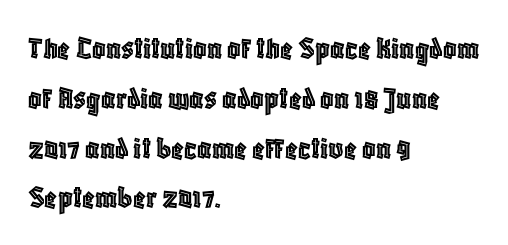
The image shows 33 px condensed type, upright; set left-aligned, normal line spacing (1.51x), normal letter spacing, not underlined; a large x-height.
